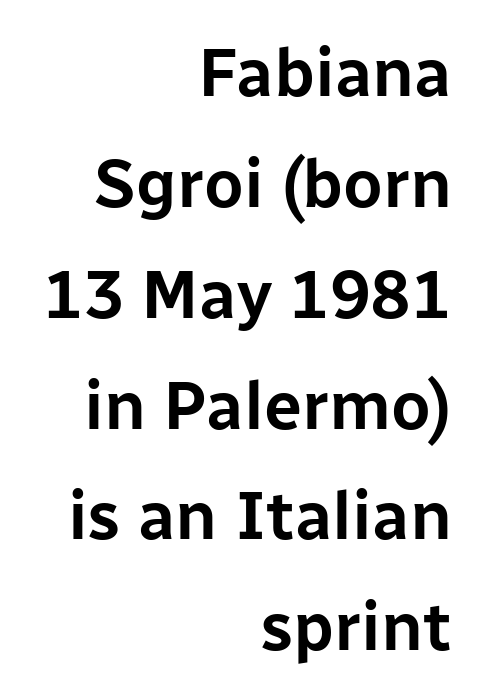
Students, observe: this is what conventionally led text looks like. Rule under the text: the space is simply empty. Caption: multi-line text, flush right, ragged left. The rendering shows plain stroke endings on the letterforms — a sans-serif design. You could not count columns in this text — the font is proportionally spaced. Caption: standard tracking, unaltered.
